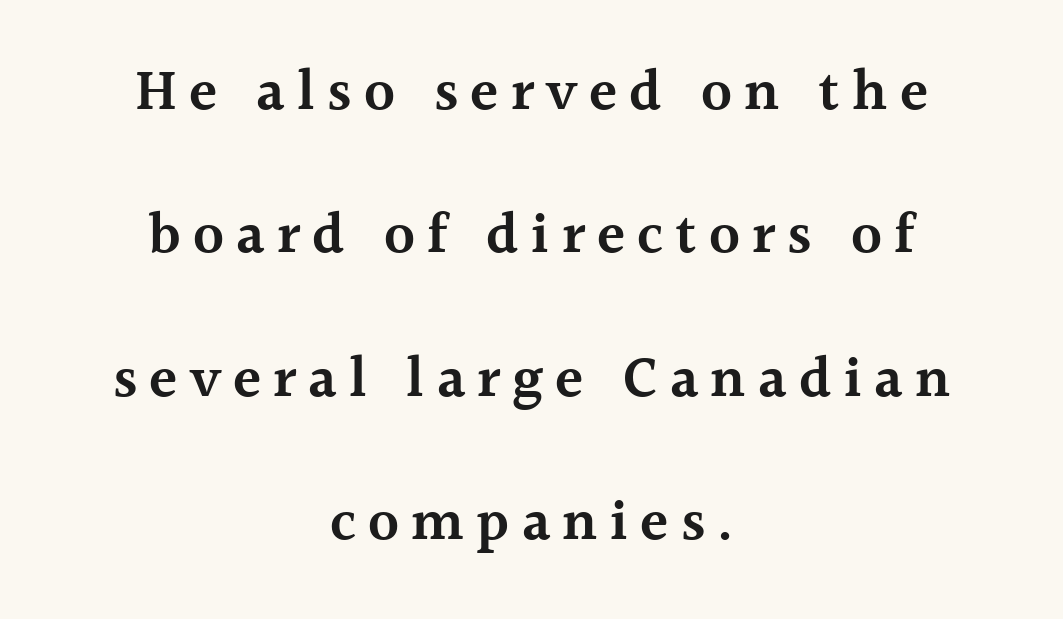
If you measured baseline to baseline, you'd find a long distance. Compared with a flush-left layout, this one balances lines on the center instead. What stands out about the letter spacing? Its width — letters are far apart. In terms of weight, the rendering is demibold, just under bold. Vertical strokes here are truly vertical. I'd call this a serif setting — the letters wear small feet.
